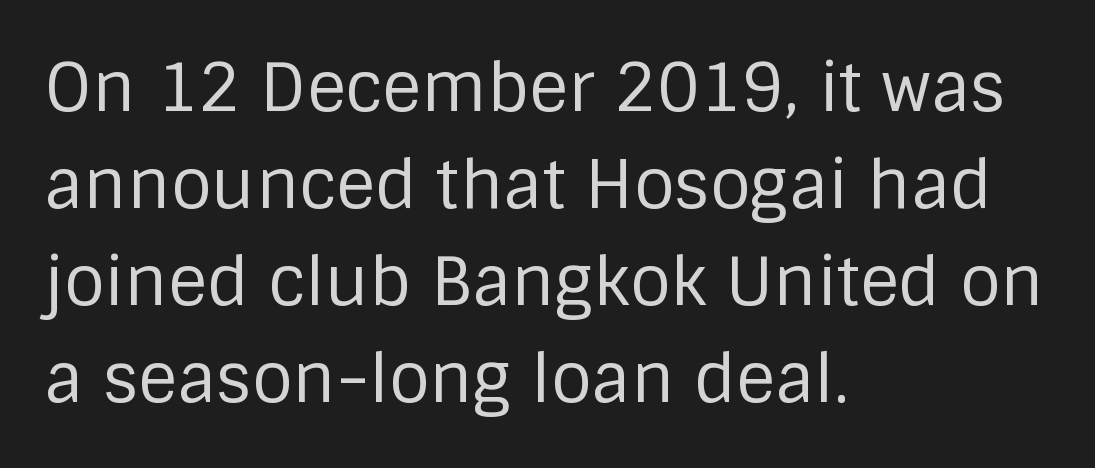
What's the leading like? Ordinary, nothing unusual. The words here are not underlined. The letterforms sit at book weight or below. Notice how the passage keeps a crisp vertical edge on the left only.
